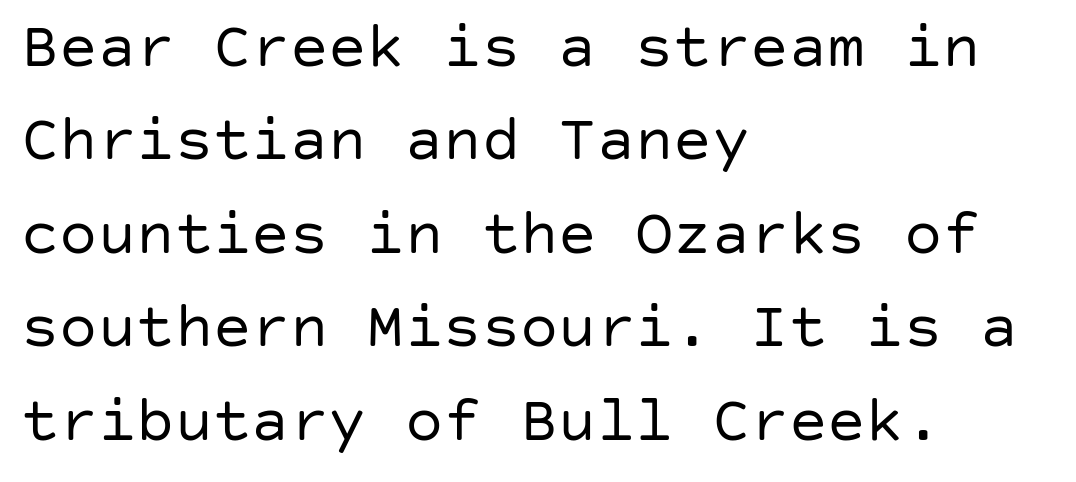
The image shows 64 px regular-weight sans-serif type, upright; set left-aligned, normal line spacing (1.46x), normal letter spacing, not underlined; low stroke contrast and a large x-height.
